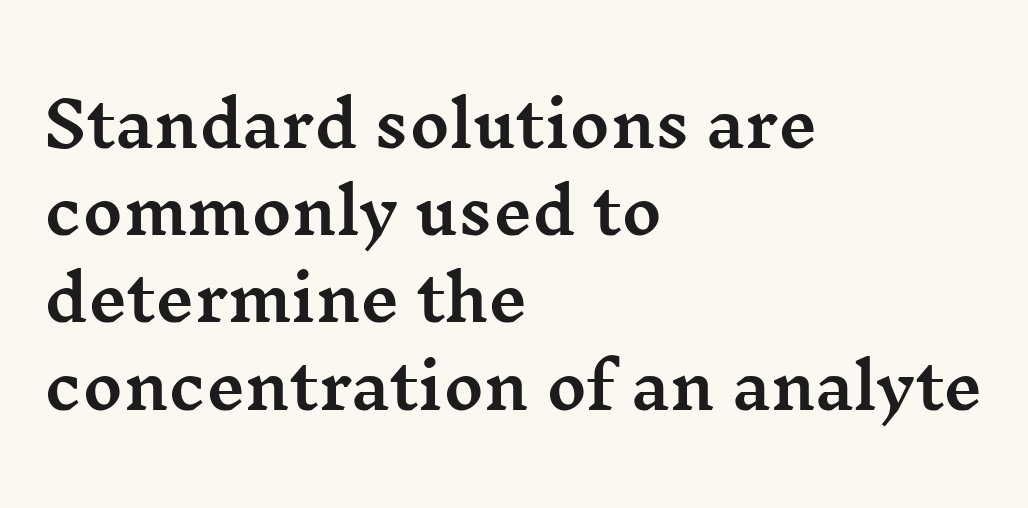
{"serif": "yes", "italic": "no", "width": "wide", "stroke_contrast": "medium", "x_height": "medium", "monospaced": "no", "underline": "no", "align": "left", "line_spacing": "normal", "line_spacing_ratio": 1.43, "letter_spacing": "normal", "letter_spacing_em": 0.0, "glyph_px": 61}
